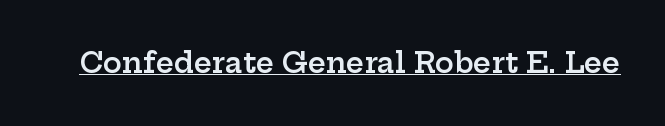
Standard letterfit; no display-style spreading of the glyphs. Looks like regular typesetting: each glyph gets only the width it needs. Ordinary non-slanted type is in use. Typesetter's note: demi weight, one step under bold. The words here are underlined.
